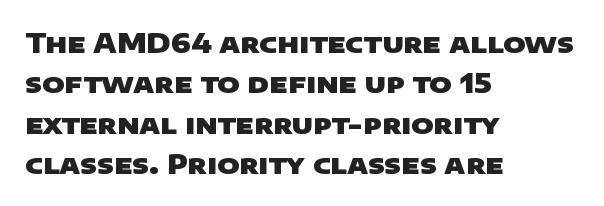
The image shows 27 px bold type; set left-aligned, normal line spacing (1.5x), normal letter spacing, not underlined.
